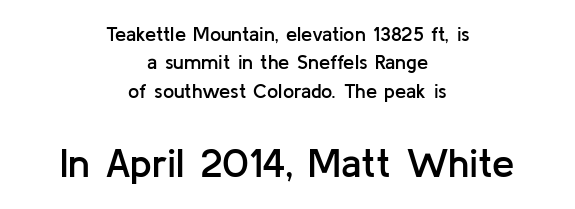
{"serif": "no", "italic": "no", "bold": "semi", "weight": "semibold", "width": "normal", "stroke_contrast": "low", "x_height": "medium", "monospaced": "no", "underline": "no", "align": "center", "line_spacing": "normal", "line_spacing_ratio": 1.42, "letter_spacing": "normal", "letter_spacing_em": 0.0, "larger_block": "second", "size_ratio": 2.0, "glyph_px": 40}
